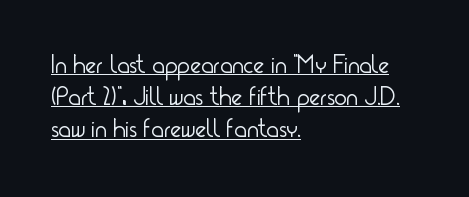
No italicization has been applied; the sample stays upright. Weight: regular or lighter. In CSS terms this would be text-align: left. Nothing unusual about the tracking: characters are spaced as the font intends.
